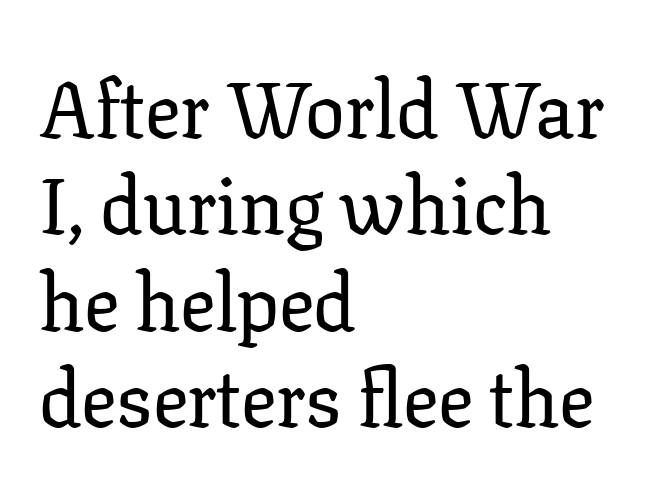
{"serif": "yes", "italic": "no", "width": "normal", "stroke_contrast": "low", "x_height": "medium", "monospaced": "no", "underline": "no", "align": "left", "line_spacing_ratio": 1.22, "letter_spacing": "normal", "letter_spacing_em": 0.0, "glyph_px": 79}
